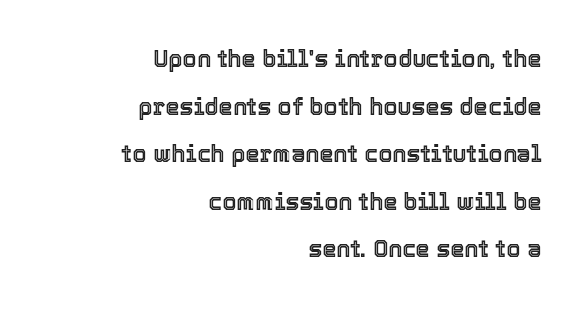
The image shows 23 px text type, upright; set right-aligned, loose line spacing (2.07x), normal letter spacing, not underlined.
